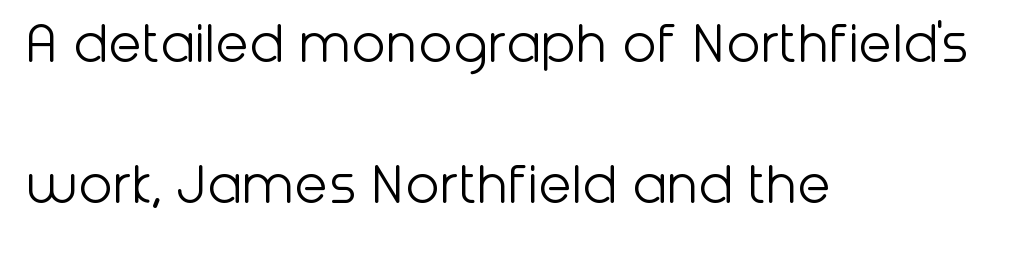
{"serif": "no", "italic": "no", "bold": "no", "weight": "light", "width": "normal", "stroke_contrast": "low", "x_height": "medium", "monospaced": "no", "underline": "no", "align": "left", "line_spacing": "loose", "line_spacing_ratio": 2.28, "letter_spacing": "normal", "letter_spacing_em": 0.0, "glyph_px": 62}
